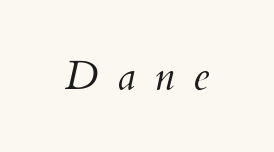
The zone under the glyphs is completely vacant. No extra ink here — the face is not bold. The letters are slanted; this is an italic face. Letter spacing: wide. Varying glyph widths throughout — classic text-font behaviour.
